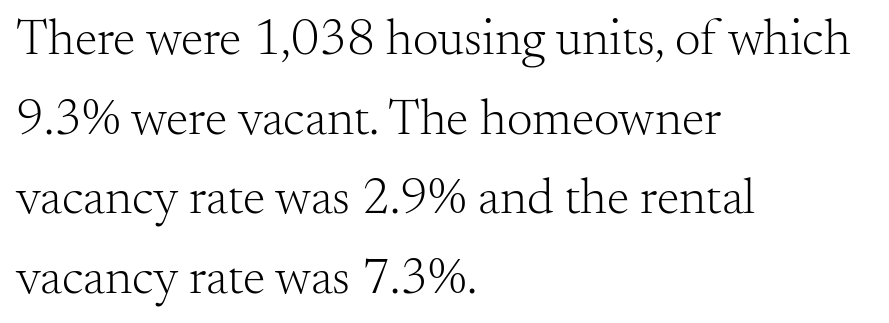
The image shows 51 px light serif type, upright; set left-aligned, normal line spacing (1.56x), normal letter spacing, not underlined; medium stroke contrast and a small x-height.
